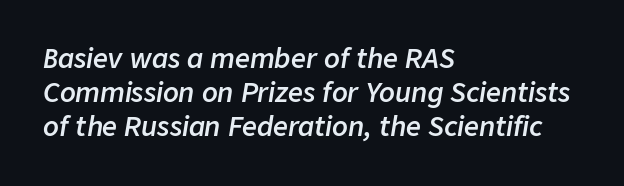
Q: Is the text bold? A: Semi-bold.
Q: Is the text italic (slanted)? A: Yes, it leans right by about 9 degrees.
Q: Is the text underlined? A: No.
Q: How is the paragraph aligned? A: Left-aligned.
Q: Is the spacing between letters normal or unusually wide? A: Normal.
Q: Is the spacing between lines tight, normal or loose? A: Normal.
